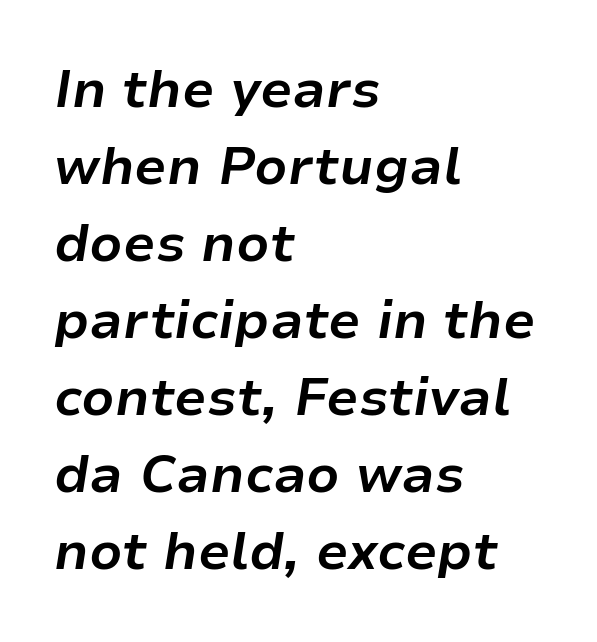
{"italic": "yes", "lean": "right", "slant_degrees": 9, "bold": "yes", "weight": "bold", "width": "normal", "stroke_contrast": "low", "x_height": "medium", "monospaced": "no", "underline": "no", "align": "left", "line_spacing": "normal", "line_spacing_ratio": 1.48, "letter_spacing": "normal", "letter_spacing_em": 0.0, "glyph_px": 52}
